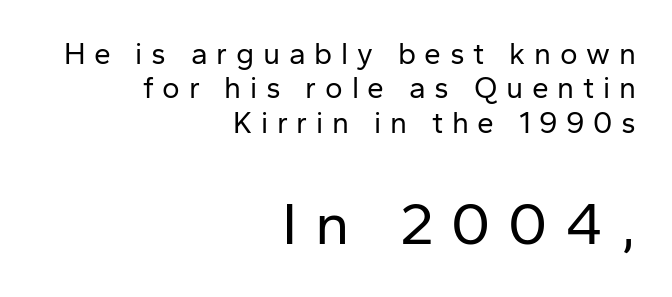
The image shows 61 px regular-weight sans-serif type, upright; set right-aligned, tight line spacing (1.15x), unusually wide letter spacing (+0.29 em), not underlined; the second (bottom) block is 2.03x larger; low stroke contrast and a medium x-height.
